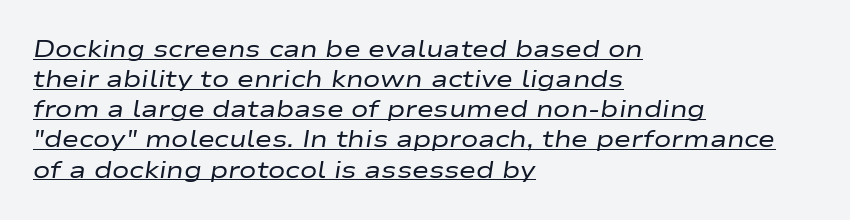
Q: Is the text bold? A: No.
Q: Is the text italic (slanted)? A: Yes, it leans right by about 9 degrees.
Q: Is the text underlined? A: Yes.
Q: How is the paragraph aligned? A: Left-aligned.
Q: Is the spacing between letters normal or unusually wide? A: Normal.
Q: Is the spacing between lines tight, normal or loose? A: Normal.
